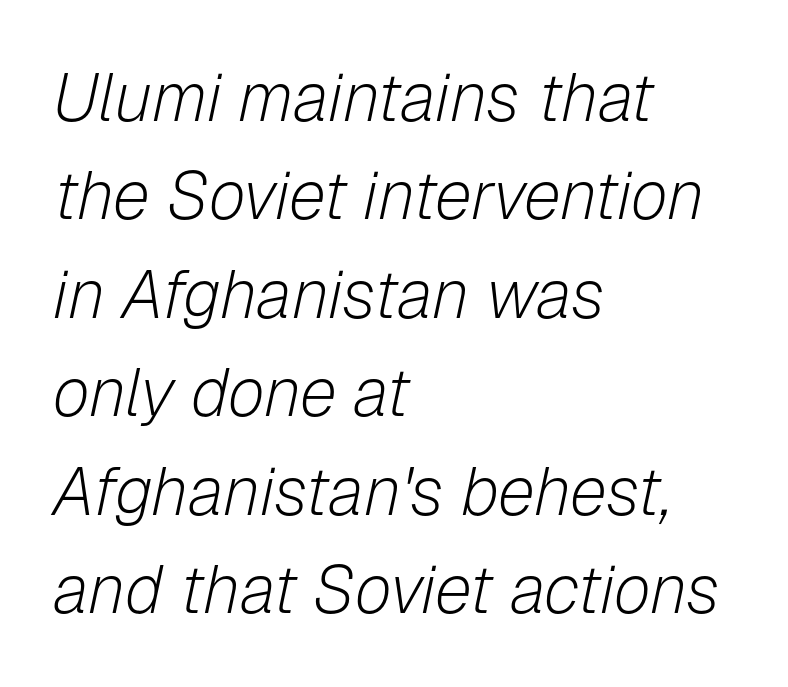
{"italic": "yes", "lean": "right", "slant_degrees": 12, "bold": "no", "weight": "light", "width": "normal", "stroke_contrast": "low", "x_height": "medium", "monospaced": "no", "underline": "no", "align": "left", "line_spacing": "normal", "line_spacing_ratio": 1.47, "letter_spacing": "normal", "letter_spacing_em": 0.0, "glyph_px": 67}
